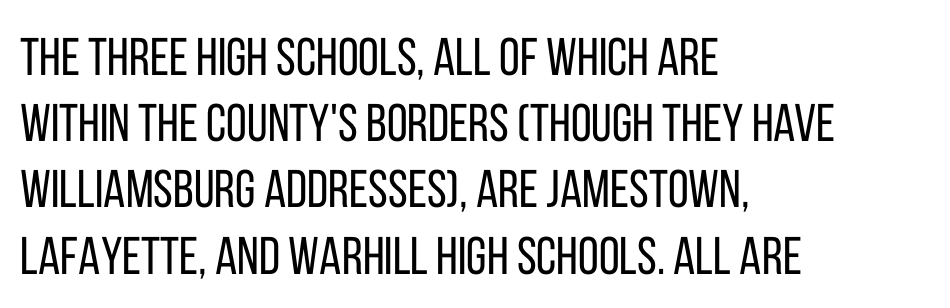
The image shows 53 px regular-weight, condensed sans-serif type, upright; set left-aligned, normal line spacing (1.25x), normal letter spacing, not underlined; low stroke contrast and a large x-height.
